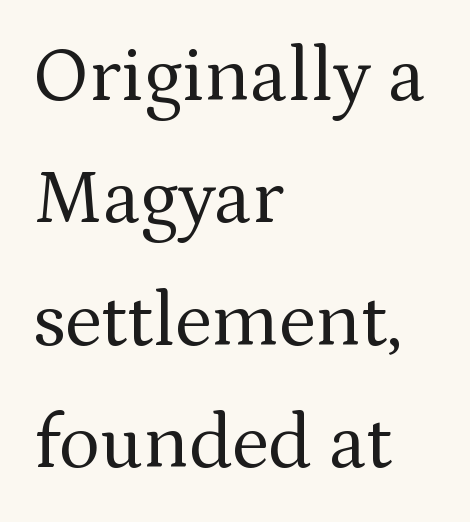
Small tapered or slab feet sit at the stroke ends, so this counts as serif. Whoever set this chose a conventional vertical rhythm. Words appear dense and cohesive because spacing is normal. A roman cut, with each character standing at attention. Casual observation: everything's shoved over to the left. Rule under the text: the space is simply empty.
